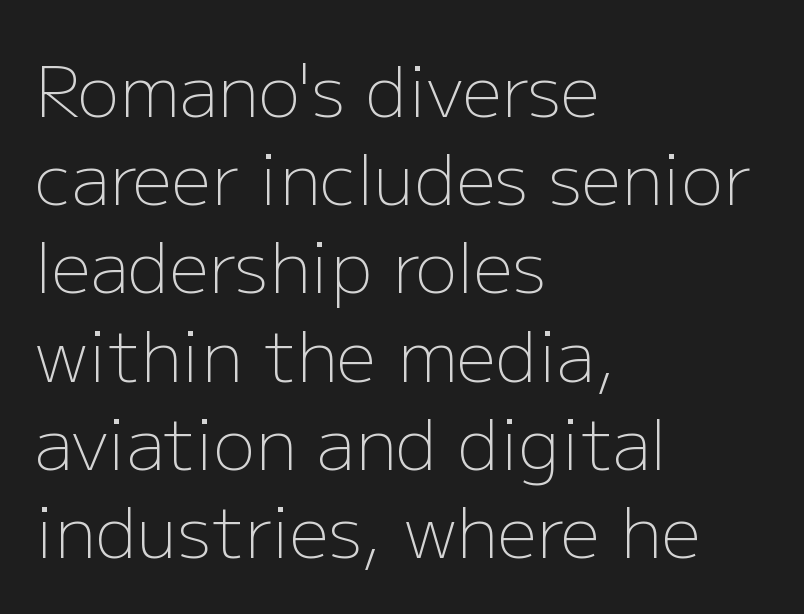
The passage shown is typeset with a sans-serif family. These lines are rendered in a variable-pitch font. Check under the words: just untouched page. These lines keep a tight, regular rhythm from letter to letter. Successive baselines arrive at the customary interval. This is not heavy type; no bold has been used.
